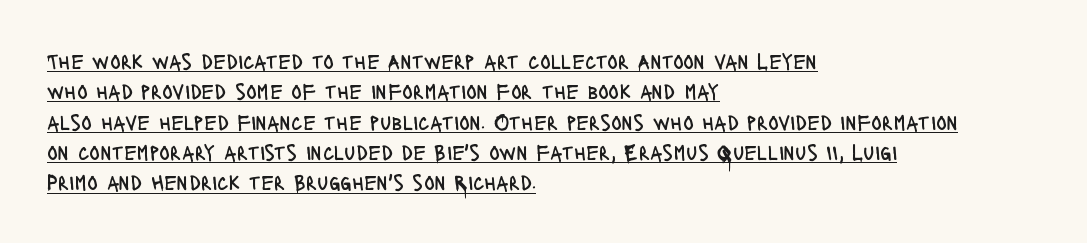
Q: Is the text bold? A: No.
Q: Is the text italic (slanted)? A: No, it is upright.
Q: Is the text underlined? A: Yes.
Q: How is the paragraph aligned? A: Left-aligned.
Q: Is the spacing between letters normal or unusually wide? A: Normal.
Q: Is the spacing between lines tight, normal or loose? A: Normal.
